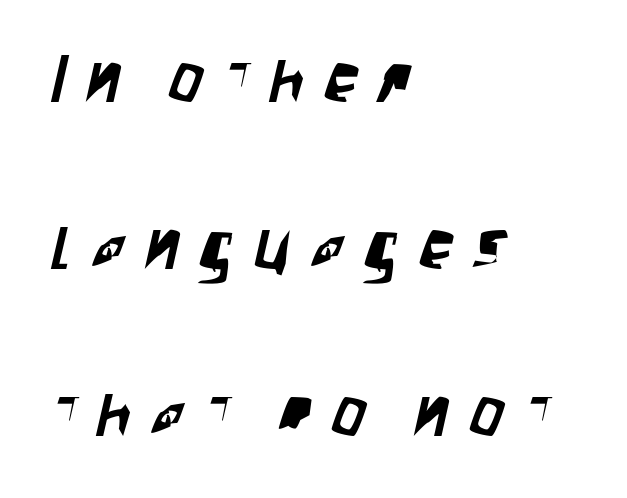
The image shows 67 px condensed sans-serif type; set left-aligned, loose line spacing (2.49x), unusually wide letter spacing (+0.31 em), not underlined; low stroke contrast and a large x-height.
